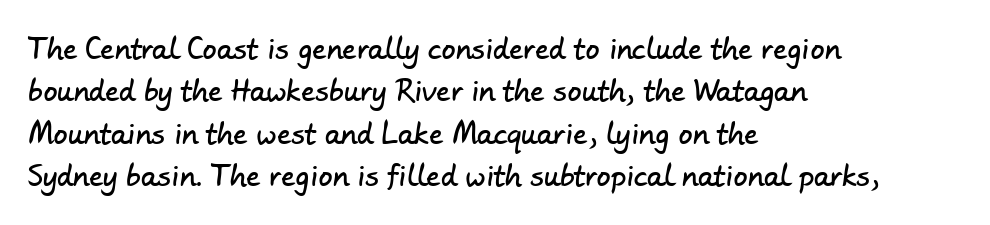
{"serif": "no", "width": "normal", "stroke_contrast": "low", "x_height": "small", "monospaced": "no", "underline": "no", "align": "left", "line_spacing": "normal", "line_spacing_ratio": 1.51, "letter_spacing": "normal", "letter_spacing_em": 0.0, "glyph_px": 28}
